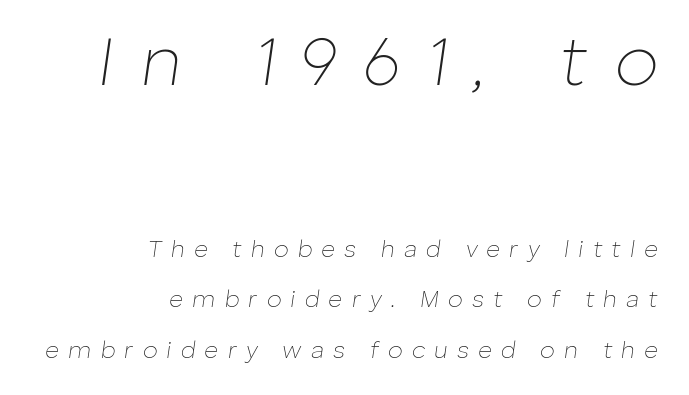
The image shows 71 px thin type, italic (leaning right); set right-aligned, loose line spacing (2.11x), unusually wide letter spacing (+0.38 em), not underlined; the first (top) block is 2.96x larger; low stroke contrast and a medium x-height.
